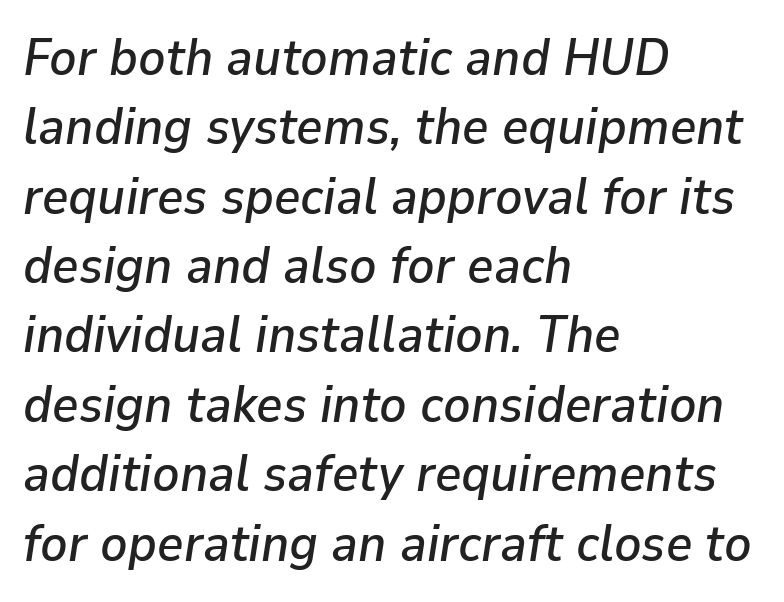
{"italic": "yes", "lean": "right", "slant_degrees": 9, "width": "normal", "stroke_contrast": "low", "x_height": "medium", "monospaced": "no", "underline": "no", "align": "left", "line_spacing": "normal", "line_spacing_ratio": 1.36, "letter_spacing": "normal", "letter_spacing_em": 0.0, "glyph_px": 51}
